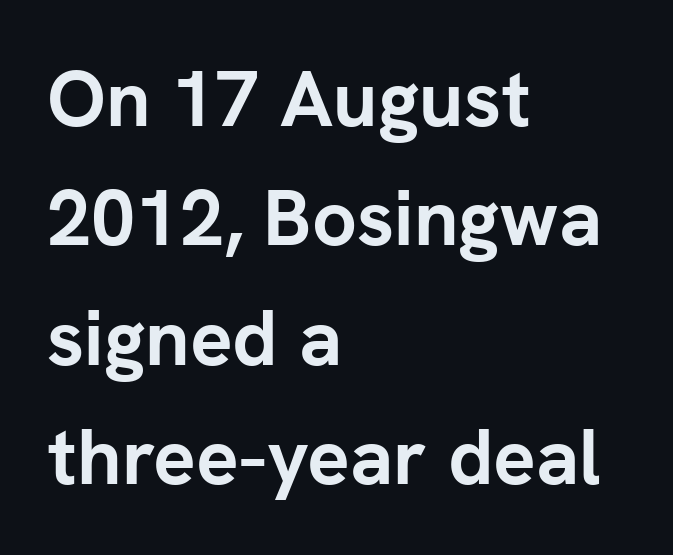
The image shows 79 px semibold sans-serif type, upright; set left-aligned, normal line spacing (1.51x), normal letter spacing, not underlined; low stroke contrast and a medium x-height.
